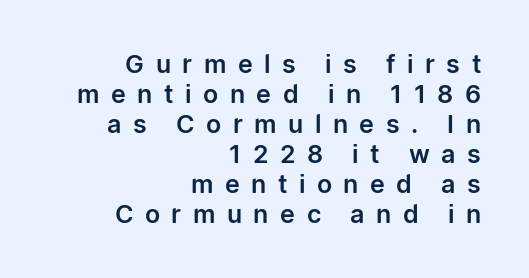
{"italic": "no", "underline": "no", "align": "right", "line_spacing_ratio": 1.2, "letter_spacing": "wide", "letter_spacing_em": 0.46, "glyph_px": 25}
